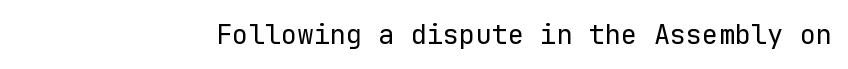
{"italic": "no", "bold": "no", "underline": "no", "letter_spacing": "normal", "letter_spacing_em": 0.0, "glyph_px": 27}
